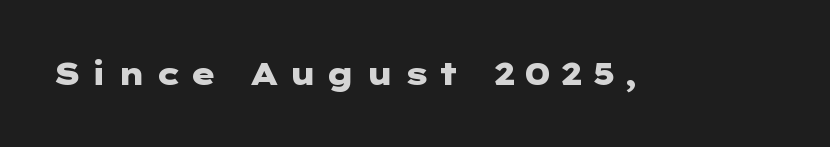
Q: Is the text bold? A: Yes.
Q: Is the text italic (slanted)? A: No, it is upright.
Q: Is the typeface a serif or a sans-serif typeface? A: Sans-serif.
Q: Is the text underlined? A: No.
Q: Is the spacing between letters normal or unusually wide? A: Unusually wide.
Q: Width (condensed, normal, or wide)? A: Wide.
Q: Stroke contrast? A: Low.
Q: x-height? A: Medium.
